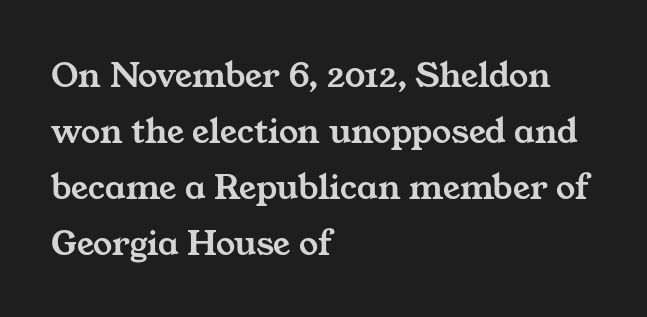
The image shows 38 px wide serif type; set left-aligned, normal line spacing (1.47x), normal letter spacing, not underlined; medium stroke contrast and a medium x-height.
